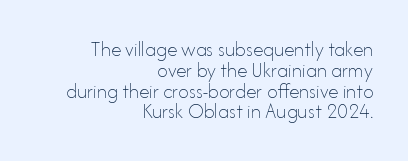
{"italic": "no", "bold": "no", "underline": "no", "align": "right", "line_spacing": "tight", "line_spacing_ratio": 0.99, "letter_spacing": "normal", "letter_spacing_em": 0.0, "glyph_px": 21}
